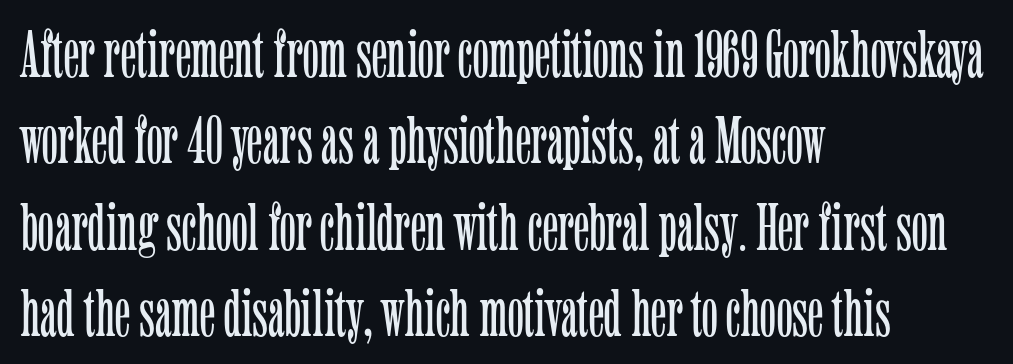
The image shows 67 px light, condensed serif type, upright; set left-aligned, normal line spacing (1.29x), normal letter spacing, not underlined; low stroke contrast and a medium x-height.
